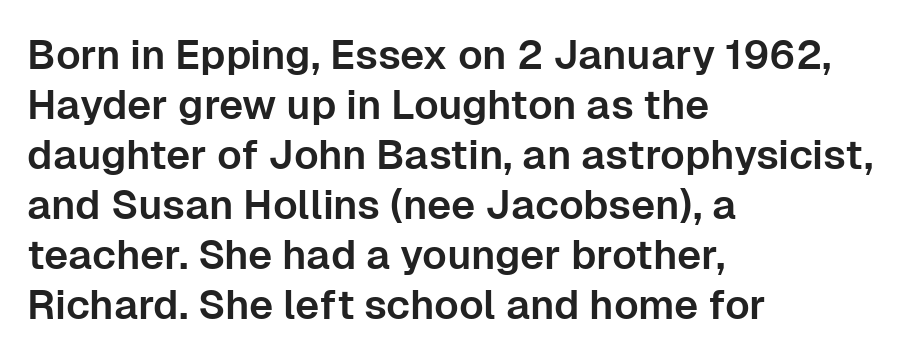
Q: Is the text italic (slanted)? A: No, it is upright.
Q: Is the typeface a serif or a sans-serif typeface? A: Sans-serif.
Q: Is the text underlined? A: No.
Q: How is the paragraph aligned? A: Left-aligned.
Q: Is the spacing between letters normal or unusually wide? A: Normal.
Q: Width (condensed, normal, or wide)? A: Normal.
Q: Stroke contrast? A: Low.
Q: x-height? A: Medium.
Q: Monospaced? A: No.
